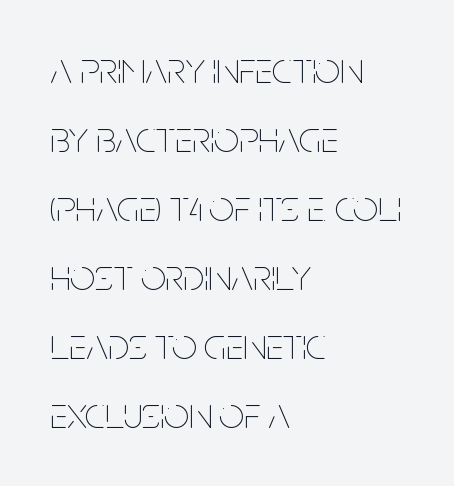
Nothing unusual about the tracking: characters are spaced as the font intends. The face looks like a standard text weight, possibly lighter. Casual observation: everything's shoved over to the left. Proportional: the letters do not fall into vertical columns.
